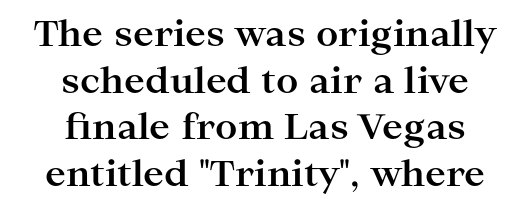
The image shows 35 px bold, wide serif type, upright; set centered, normal line spacing (1.33x), normal letter spacing, not underlined; high stroke contrast and a medium x-height.
